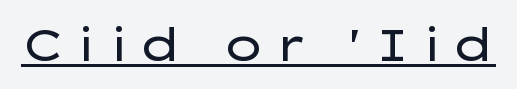
The text was rendered using a sans face with plain stroke endings. Somebody hit Ctrl+U on this one — the words are underlined. Quick note: not italic, upright. Stroke mass is kept to a normal reading level or below.
